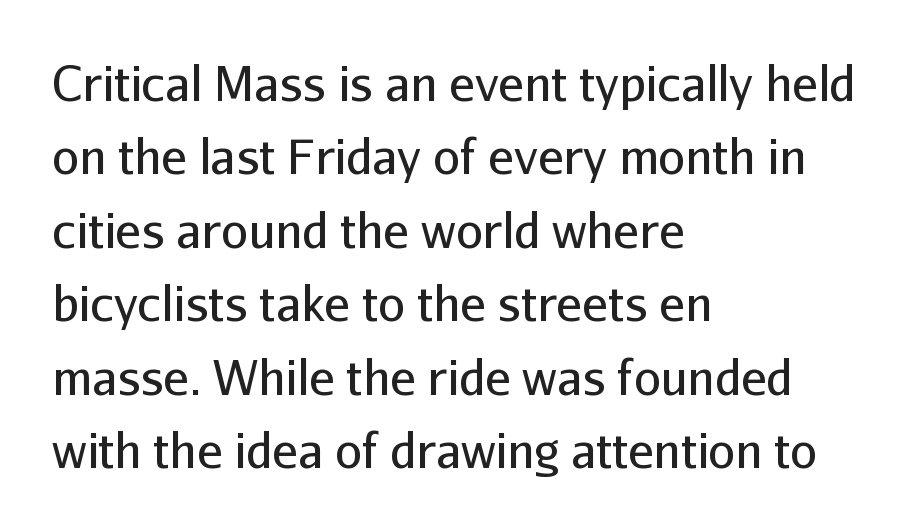
Q: Is the text bold? A: No.
Q: Is the text italic (slanted)? A: No, it is upright.
Q: Is the typeface a serif or a sans-serif typeface? A: Sans-serif.
Q: Is the text underlined? A: No.
Q: How is the paragraph aligned? A: Left-aligned.
Q: Is the spacing between letters normal or unusually wide? A: Normal.
Q: Is the spacing between lines tight, normal or loose? A: Normal.
Q: Width (condensed, normal, or wide)? A: Normal.
Q: Stroke contrast? A: Low.
Q: x-height? A: Medium.
Q: Monospaced? A: No.
